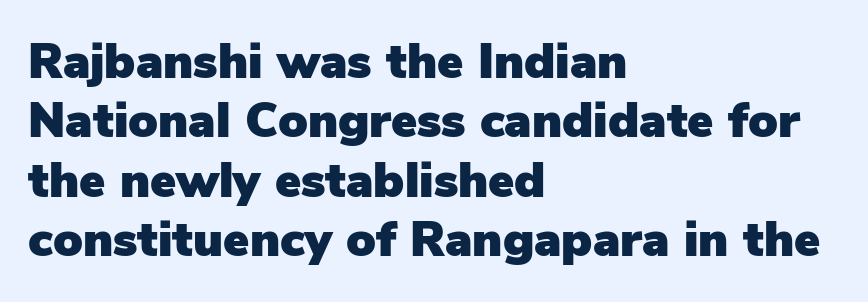
The image shows 49 px sans-serif type, upright; set left-aligned, line spacing 1.21x, normal letter spacing, not underlined; low stroke contrast and a medium x-height.
